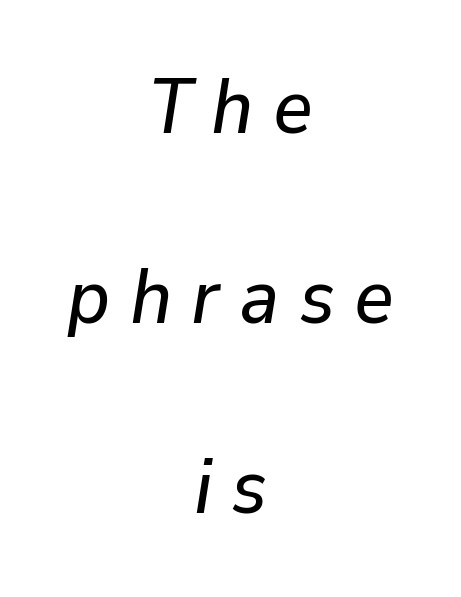
The image shows 77 px text type, italic (leaning right); set centered, loose line spacing (2.47x), unusually wide letter spacing (+0.25 em), not underlined; low stroke contrast and a medium x-height.
